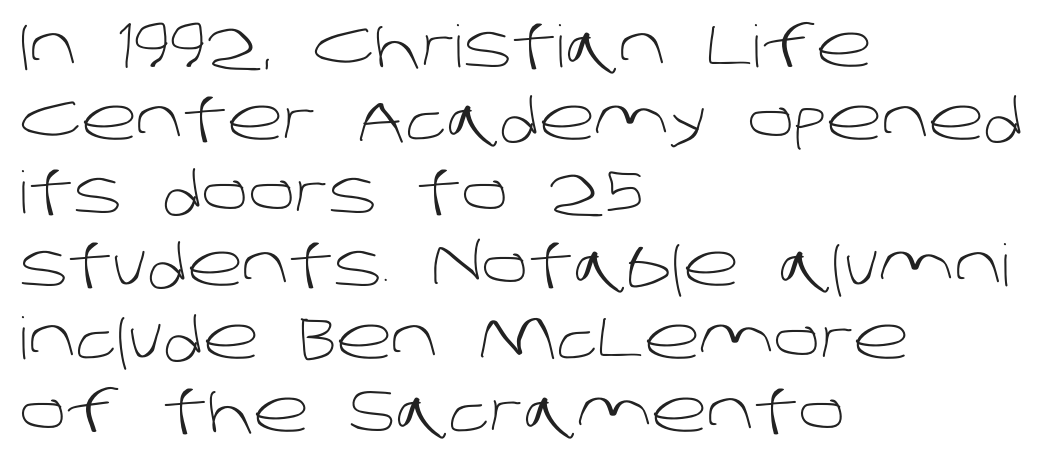
Is this a sans? Yes — the strokes have no serifs. A normal amount of white space separates one row of letters from the next. What stands out about the letter spacing? Nothing — it is the standard amount. Every row of glyphs begins at an identical x-position on the left. This reads as an unemphasized weight, regular at the heaviest. This rendering features lettering with no underline.
